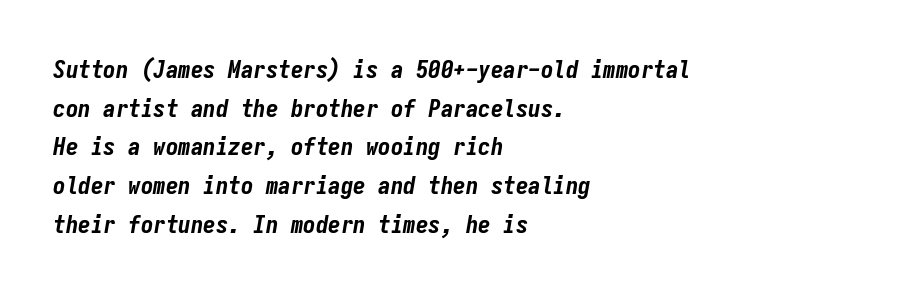
The image shows 25 px bold type, italic (leaning right); set left-aligned, normal line spacing (1.55x), normal letter spacing, not underlined.
